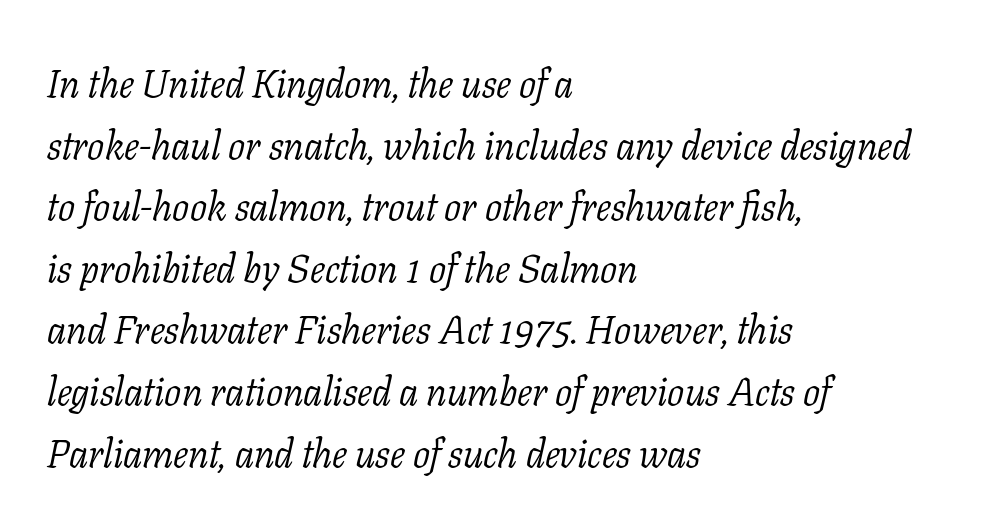
The image shows 40 px light serif type, italic (leaning right); set left-aligned, normal line spacing (1.54x), normal letter spacing, not underlined; low stroke contrast and a medium x-height.
